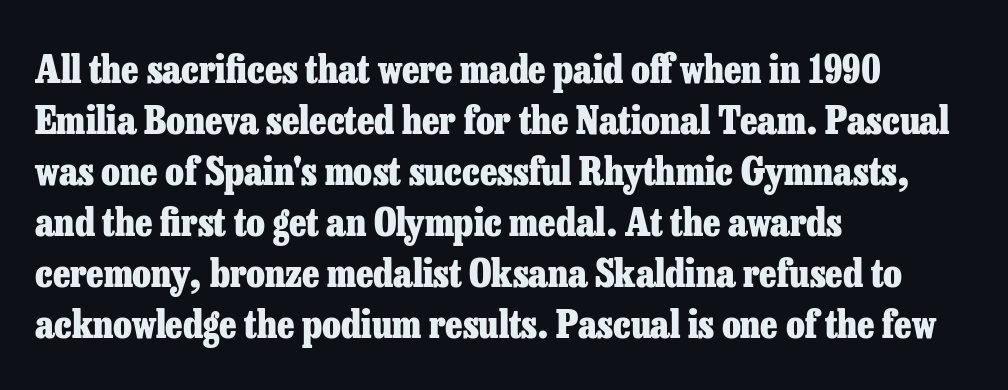
{"serif": "yes", "italic": "no", "bold": "yes", "weight": "heavy", "width": "normal", "stroke_contrast": "low", "x_height": "medium", "monospaced": "no", "underline": "no", "align": "left", "line_spacing": "normal", "line_spacing_ratio": 1.34, "letter_spacing": "normal", "letter_spacing_em": 0.0, "glyph_px": 38}
